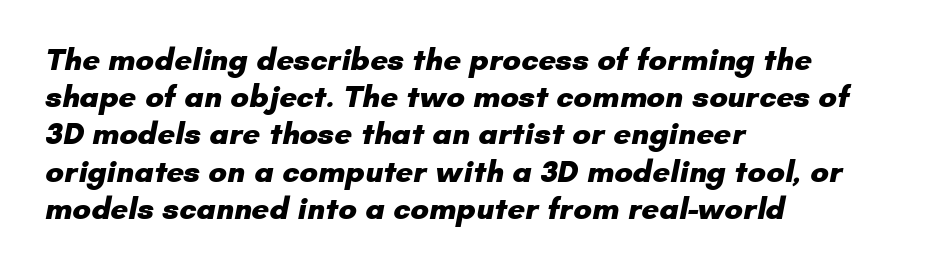
The image shows 31 px heavy sans-serif type; set left-aligned, line spacing 1.2x, normal letter spacing, not underlined; low stroke contrast and a small x-height.
